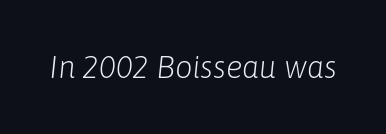
Q: Is the text bold? A: No.
Q: Is the text italic (slanted)? A: Yes, it leans right by about 6 degrees.
Q: Is the text underlined? A: No.
Q: Is the spacing between letters normal or unusually wide? A: Normal.
Q: Width (condensed, normal, or wide)? A: Normal.
Q: Stroke contrast? A: Low.
Q: x-height? A: Medium.
Q: Monospaced? A: No.
